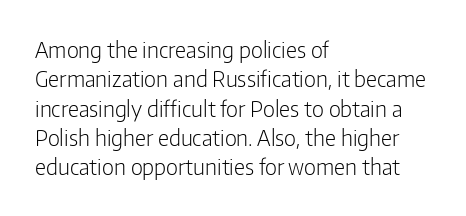
Caption: face not bold, strokes unweighted. Whoever set this chose a conventional vertical rhythm. This sample uses plain, unmodified letter spacing. The lettering stays uniformly vertical, giving the passage a roman look. Rule under the text: the space is simply empty.
